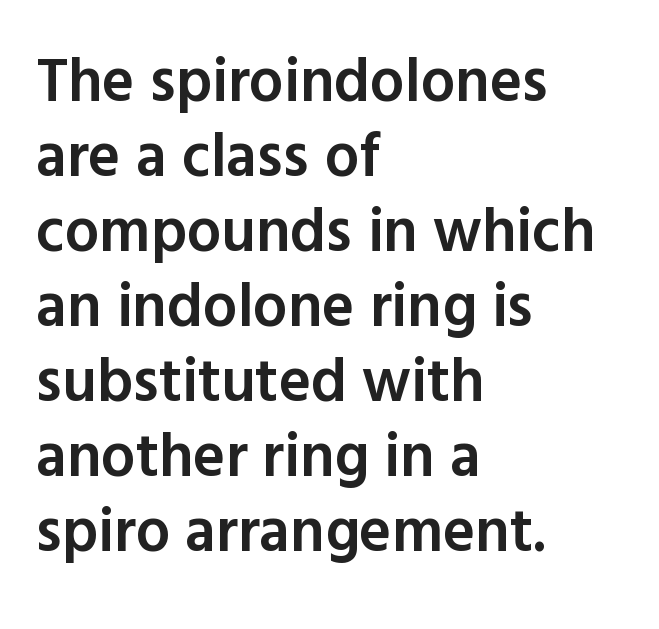
{"serif": "no", "italic": "no", "bold": "semi", "weight": "semibold", "width": "normal", "x_height": "medium", "monospaced": "no", "underline": "no", "align": "left", "line_spacing_ratio": 1.23, "letter_spacing": "normal", "letter_spacing_em": 0.0, "glyph_px": 61}
